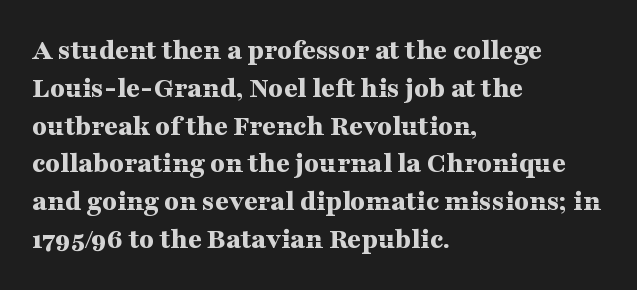
Q: Is the text bold? A: Yes.
Q: Is the text italic (slanted)? A: No, it is upright.
Q: Is the typeface a serif or a sans-serif typeface? A: Serif.
Q: Is the text underlined? A: No.
Q: How is the paragraph aligned? A: Left-aligned.
Q: Is the spacing between letters normal or unusually wide? A: Normal.
Q: Is the spacing between lines tight, normal or loose? A: Normal.
Q: Width (condensed, normal, or wide)? A: Wide.
Q: Stroke contrast? A: Medium.
Q: x-height? A: Medium.
Q: Monospaced? A: No.
